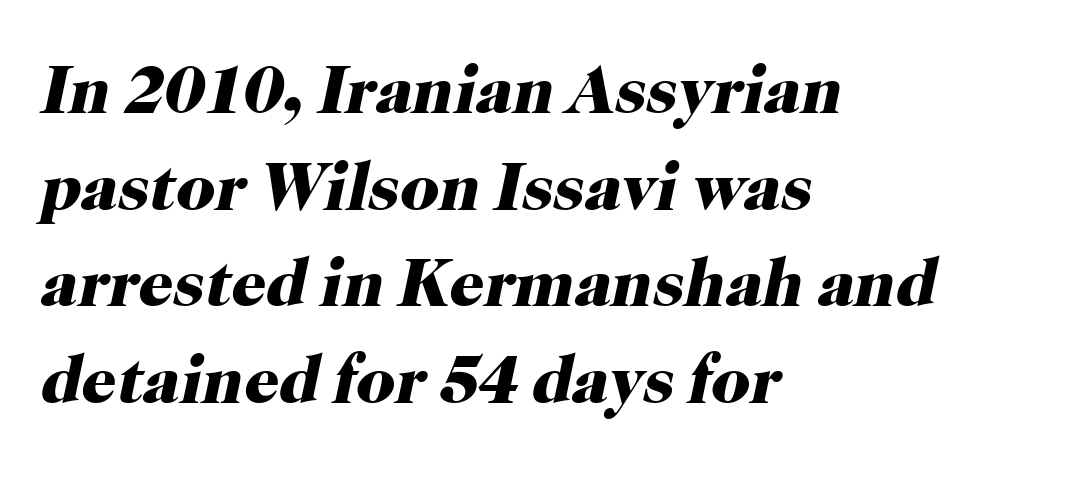
Q: Is the text bold? A: Yes.
Q: Is the text italic (slanted)? A: Yes, it leans right by about 12 degrees.
Q: Is the typeface a serif or a sans-serif typeface? A: Serif.
Q: Is the text underlined? A: No.
Q: How is the paragraph aligned? A: Left-aligned.
Q: Is the spacing between letters normal or unusually wide? A: Normal.
Q: Is the spacing between lines tight, normal or loose? A: Normal.
Q: Width (condensed, normal, or wide)? A: Normal.
Q: Stroke contrast? A: High.
Q: x-height? A: Medium.
Q: Monospaced? A: No.
